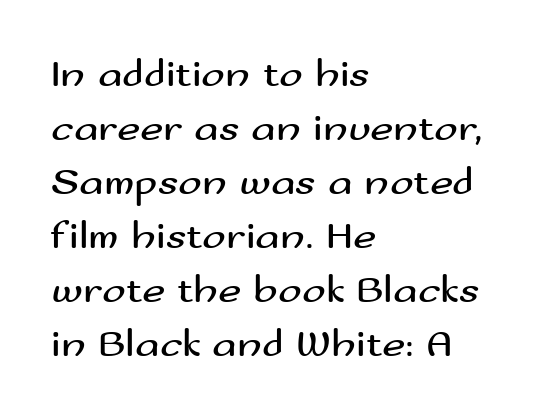
{"serif": "no", "italic": "no", "bold": "no", "weight": "regular", "width": "wide", "stroke_contrast": "medium", "x_height": "small", "monospaced": "no", "underline": "no", "align": "left", "line_spacing": "normal", "line_spacing_ratio": 1.35, "letter_spacing": "normal", "letter_spacing_em": 0.0, "glyph_px": 40}
